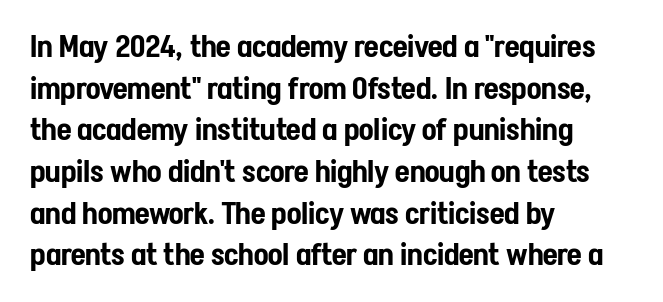
Q: Is the text italic (slanted)? A: No, it is upright.
Q: Is the typeface a serif or a sans-serif typeface? A: Sans-serif.
Q: Is the text underlined? A: No.
Q: How is the paragraph aligned? A: Left-aligned.
Q: Is the spacing between letters normal or unusually wide? A: Normal.
Q: Is the spacing between lines tight, normal or loose? A: Normal.
Q: Width (condensed, normal, or wide)? A: Condensed.
Q: Stroke contrast? A: Low.
Q: x-height? A: Medium.
Q: Monospaced? A: No.
